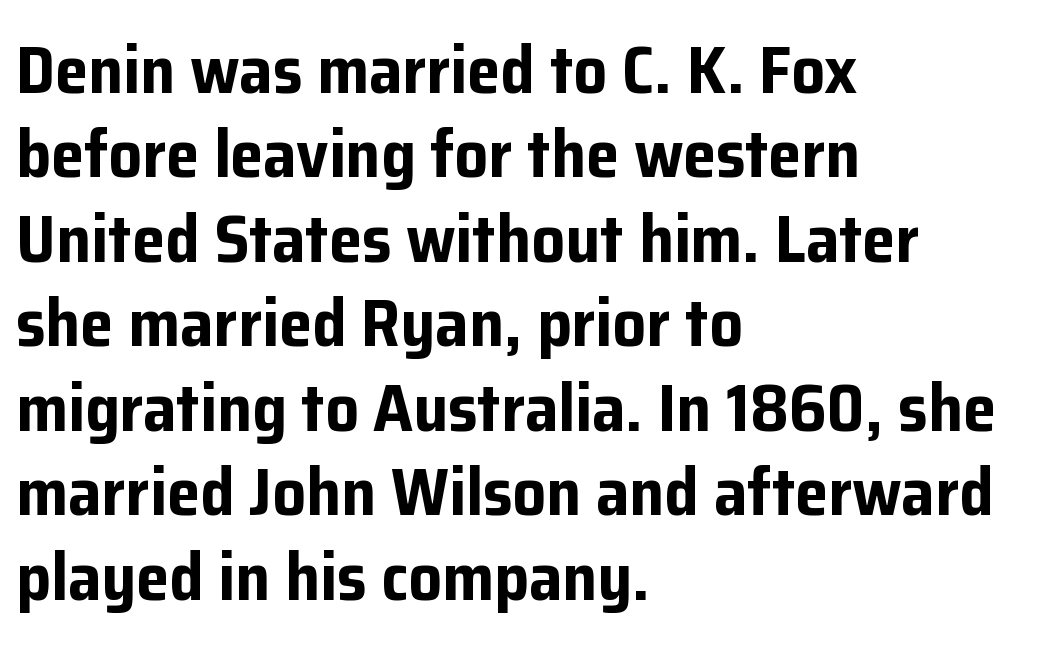
{"serif": "no", "italic": "no", "bold": "yes", "weight": "bold", "width": "normal", "stroke_contrast": "low", "x_height": "medium", "monospaced": "no", "underline": "no", "align": "left", "line_spacing": "normal", "line_spacing_ratio": 1.26, "letter_spacing": "normal", "letter_spacing_em": 0.0, "glyph_px": 67}
